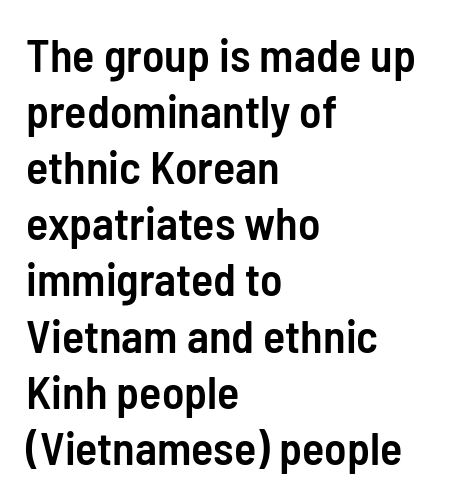
Q: Is the text bold? A: Semi-bold.
Q: Is the text italic (slanted)? A: No, it is upright.
Q: Is the typeface a serif or a sans-serif typeface? A: Sans-serif.
Q: Is the text underlined? A: No.
Q: How is the paragraph aligned? A: Left-aligned.
Q: Is the spacing between letters normal or unusually wide? A: Normal.
Q: Width (condensed, normal, or wide)? A: Condensed.
Q: Stroke contrast? A: Low.
Q: x-height? A: Medium.
Q: Monospaced? A: No.
